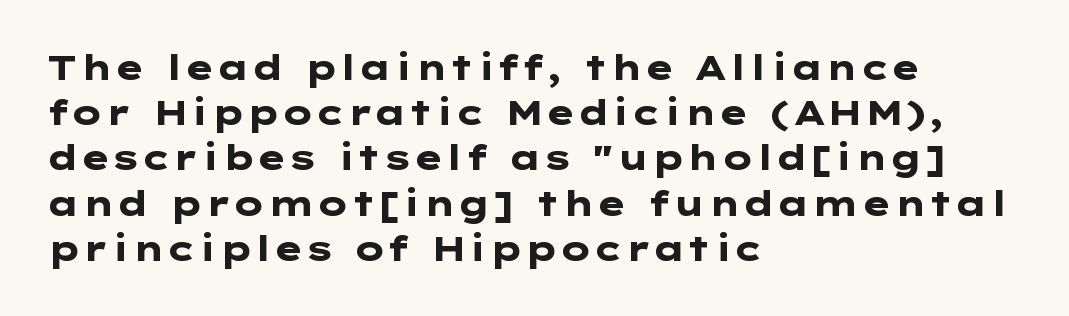
Does the weight exceed regular? Yes, all the way to bold. This sample keeps an unexceptional amount of space between lines. Beneath every word, the page is bare. The ragged edge is on the right, which tells us the setting is flush left.
